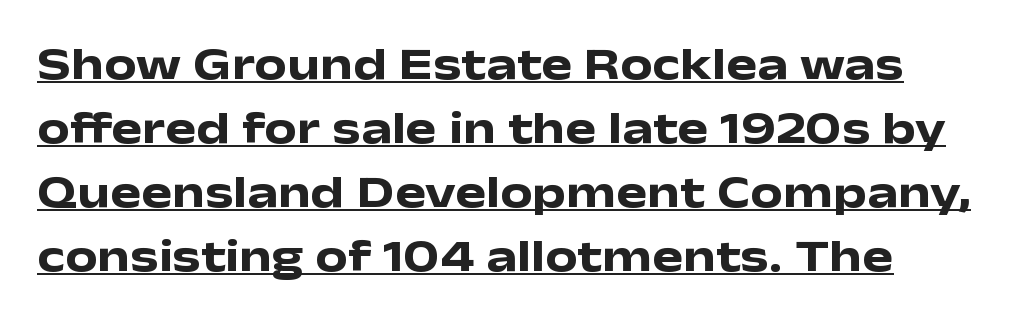
The image shows 46 px heavy, wide sans-serif type, upright; set normal line spacing (1.39x), normal letter spacing, underlined; low stroke contrast and a medium x-height.
